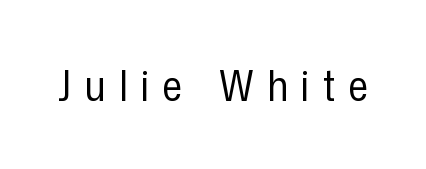
{"serif": "no", "italic": "no", "bold": "no", "weight": "regular", "width": "condensed", "stroke_contrast": "low", "x_height": "medium", "monospaced": "no", "underline": "no", "letter_spacing": "wide", "letter_spacing_em": 0.31, "glyph_px": 43}
